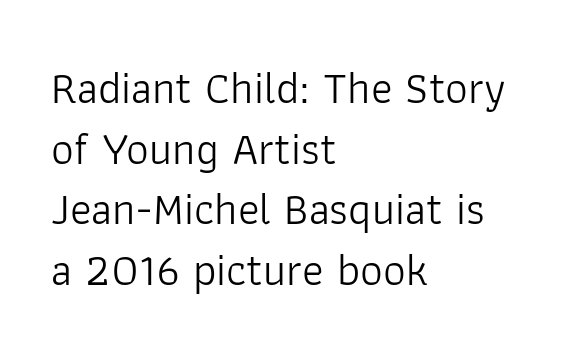
{"serif": "no", "italic": "no", "bold": "no", "weight": "light", "width": "normal", "stroke_contrast": "low", "x_height": "medium", "monospaced": "no", "underline": "no", "align": "left", "line_spacing": "normal", "line_spacing_ratio": 1.35, "letter_spacing": "normal", "letter_spacing_em": 0.0, "glyph_px": 45}
